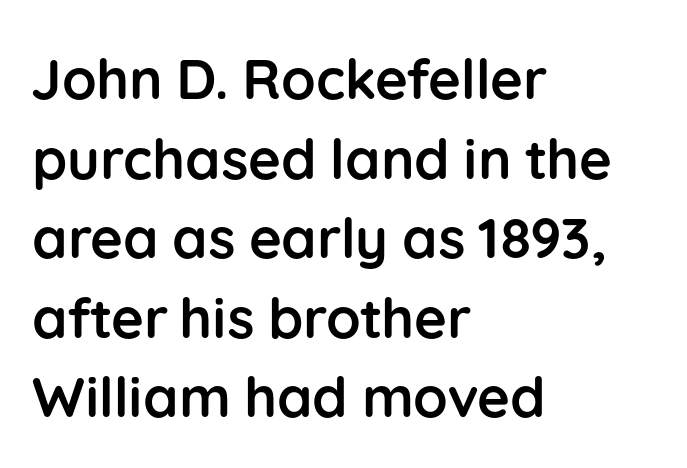
Tracking here is standard; glyphs follow each other at the usual distance. Varying glyph widths throughout — classic text-font behaviour. Posture: upright roman. Plenty of ink on the page — the face is bold.
